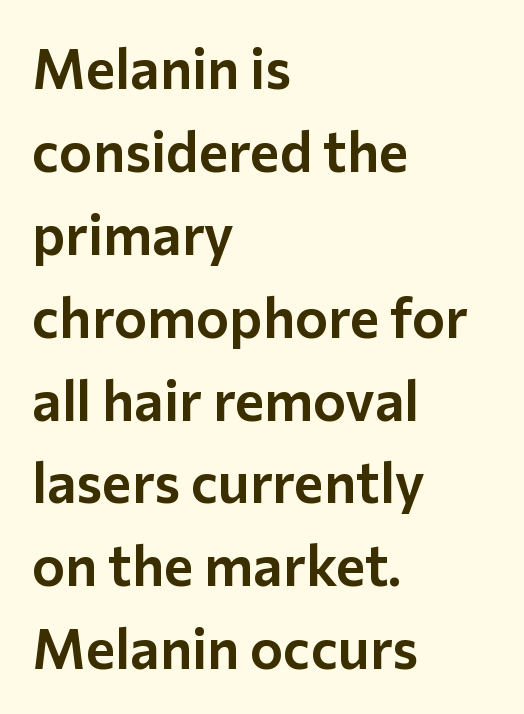
{"serif": "no", "italic": "no", "width": "normal", "stroke_contrast": "low", "x_height": "medium", "monospaced": "no", "underline": "no", "align": "left", "line_spacing": "normal", "line_spacing_ratio": 1.48, "letter_spacing": "normal", "letter_spacing_em": 0.0, "glyph_px": 56}
